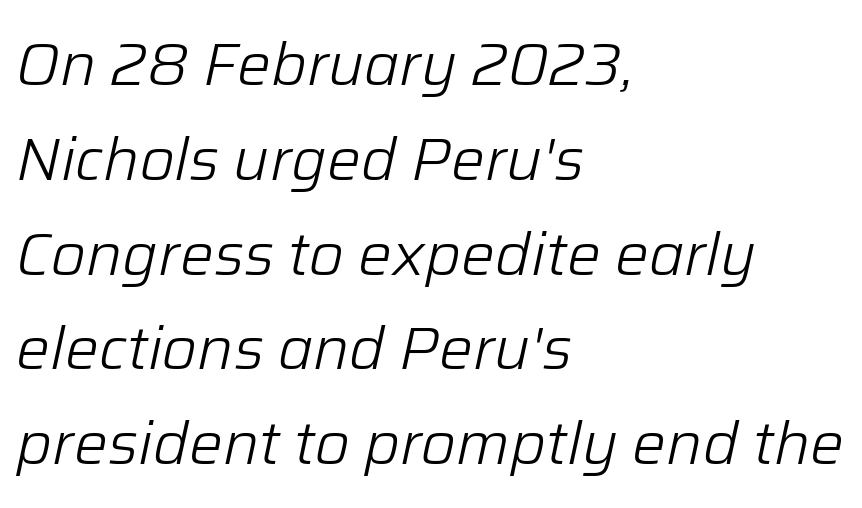
The image shows 60 px light type, italic (leaning right); set left-aligned, normal line spacing (1.58x), normal letter spacing, not underlined; low stroke contrast and a medium x-height.
